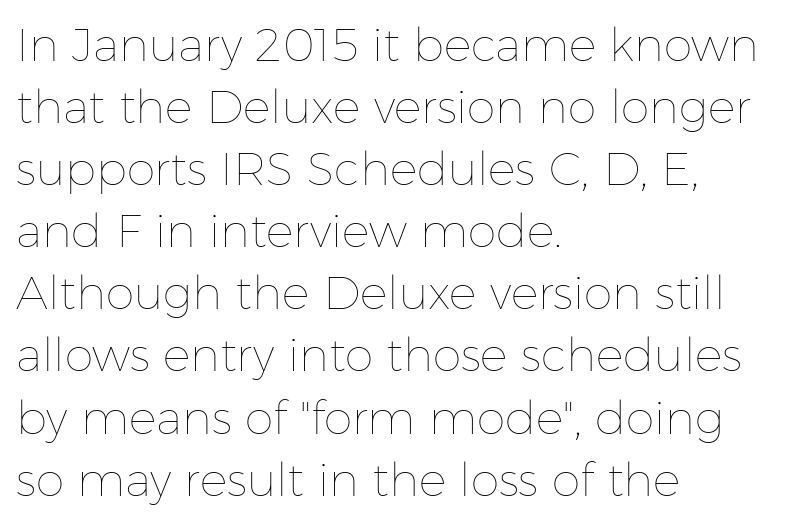
Weight: regular or lighter. Rows of type keep a routine distance in the vertical direction. A typesetter would call this proportional, since set widths differ per character. Students, note that the glyphs here touch the page at normal intervals.
